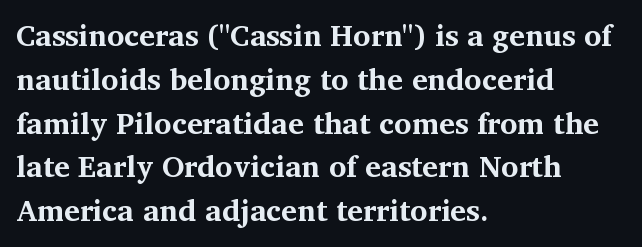
Varying glyph widths throughout — classic text-font behaviour. This is roman type, the default non-slanted kind. The rendering uses a bold face; every stroke is thick and dark. The rendering uses a moderate line-height, typical for paragraphs. The lines in this sample share a left origin and differ only in where they stop.
